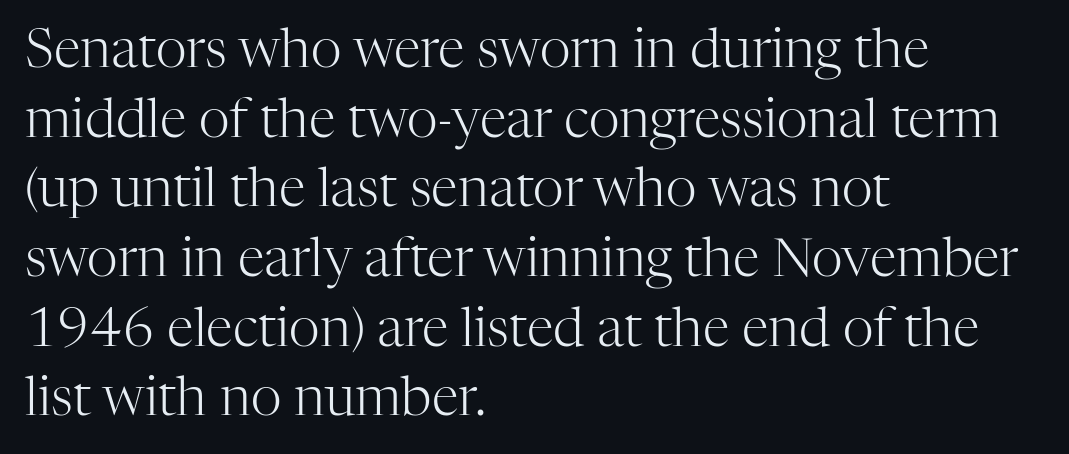
The image shows 54 px light serif type, upright; set left-aligned, normal line spacing (1.29x), normal letter spacing, not underlined; high stroke contrast and a medium x-height.
